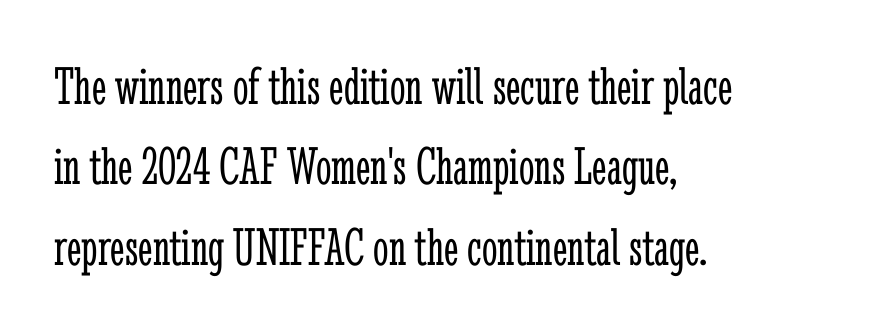
Q: Is the text bold? A: No.
Q: Is the text italic (slanted)? A: No, it is upright.
Q: Is the typeface a serif or a sans-serif typeface? A: Serif.
Q: Is the text underlined? A: No.
Q: How is the paragraph aligned? A: Left-aligned.
Q: Is the spacing between letters normal or unusually wide? A: Normal.
Q: Is the spacing between lines tight, normal or loose? A: Normal.
Q: Width (condensed, normal, or wide)? A: Condensed.
Q: Stroke contrast? A: Low.
Q: x-height? A: Medium.
Q: Monospaced? A: No.
